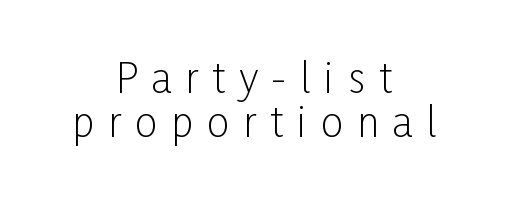
The image shows 40 px light, condensed sans-serif type, upright; set centered, tight line spacing (1.11x), unusually wide letter spacing (+0.35 em), not underlined; low stroke contrast and a medium x-height.
